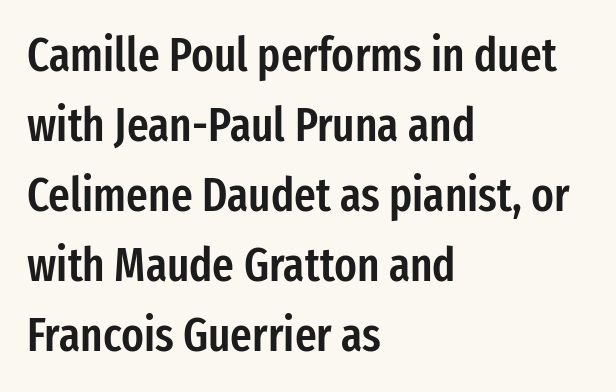
Vertically, the passage feels balanced, rows spaced as you'd expect. You could not count columns in this text — the font is proportionally spaced. A sans-serif font was chosen for this passage. Typesetter's note: demi weight, one step under bold.
